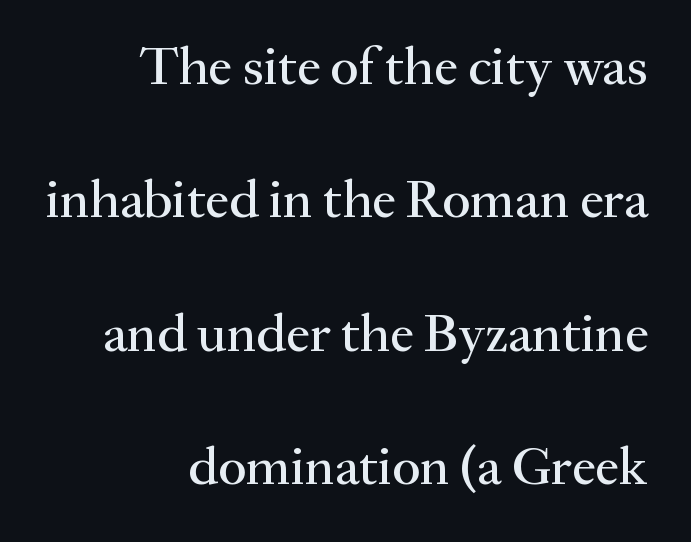
{"serif": "yes", "italic": "no", "width": "normal", "stroke_contrast": "medium", "x_height": "small", "monospaced": "no", "underline": "no", "align": "right", "line_spacing": "loose", "line_spacing_ratio": 2.47, "letter_spacing": "normal", "letter_spacing_em": 0.0, "glyph_px": 54}
